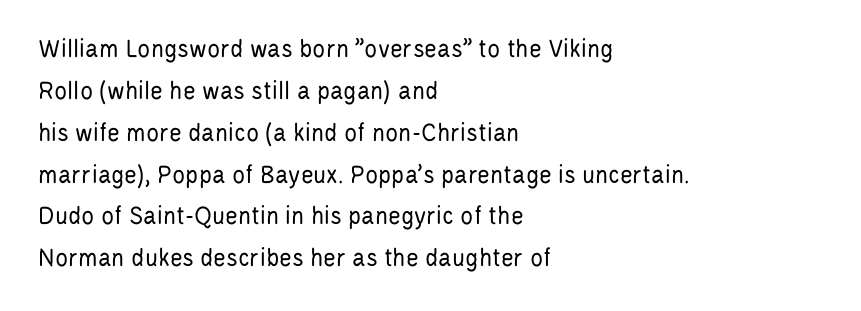
Anything drawn beneath the words? Only blank space. Each word holds together tightly as a unit, with standard inter-letter gaps. Each stroke keeps to a modest, everyday thickness or less. Normally led — the rows are evenly, conventionally spaced. In CSS terms this would be text-align: left. Does the lettering tilt? It doesn't — this is upright.
